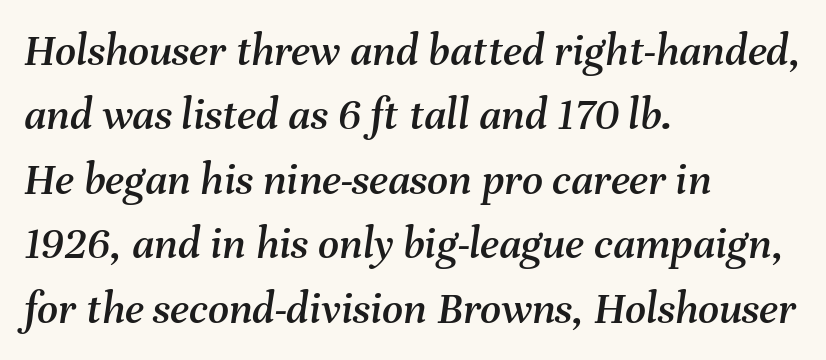
{"italic": "yes", "lean": "right", "slant_degrees": 8, "width": "normal", "stroke_contrast": "medium", "x_height": "medium", "monospaced": "no", "underline": "no", "align": "left", "line_spacing": "normal", "line_spacing_ratio": 1.4, "letter_spacing": "normal", "letter_spacing_em": 0.0, "glyph_px": 46}
